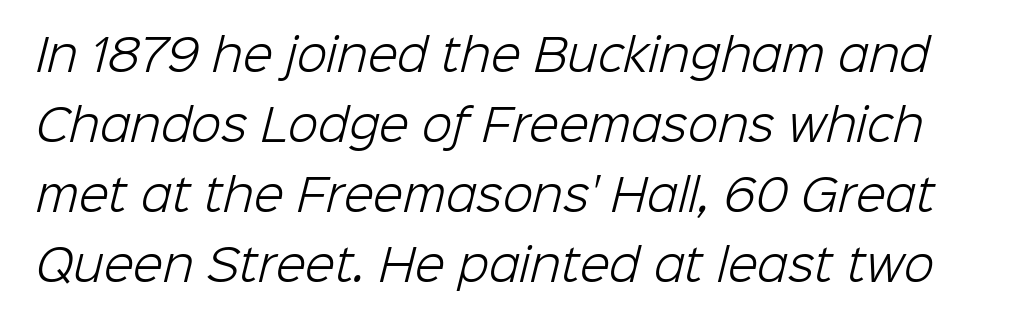
Q: Is the text bold? A: No.
Q: Is the typeface a serif or a sans-serif typeface? A: Sans-serif.
Q: Is the text underlined? A: No.
Q: Is the spacing between letters normal or unusually wide? A: Normal.
Q: Is the spacing between lines tight, normal or loose? A: Normal.
Q: Width (condensed, normal, or wide)? A: Normal.
Q: Stroke contrast? A: Low.
Q: x-height? A: Medium.
Q: Monospaced? A: No.
